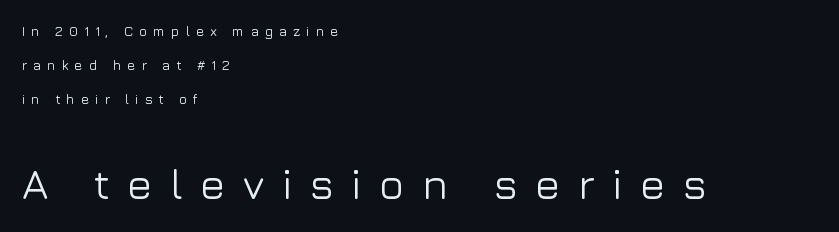
{"serif": "no", "italic": "no", "width": "normal", "stroke_contrast": "low", "x_height": "medium", "monospaced": "no", "underline": "no", "align": "left", "line_spacing": "loose", "line_spacing_ratio": 2.44, "letter_spacing": "wide", "letter_spacing_em": 0.41, "larger_block": "second", "size_ratio": 3.0, "glyph_px": 42}
